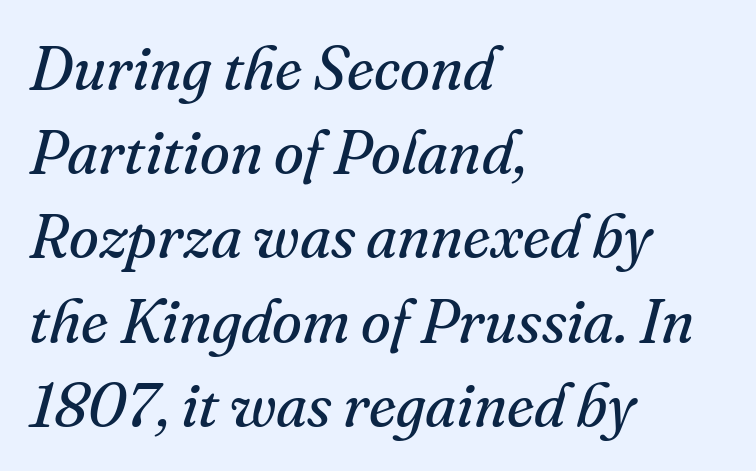
These lines sit exactly where default settings would place them. The rendering uses natural spacing where letterforms have individual widths. Unbolded letterforms with no extra heft. The strip under each line holds only bare page. Nothing unusual about the tracking: characters are spaced as the font intends. Quick note: italic.
